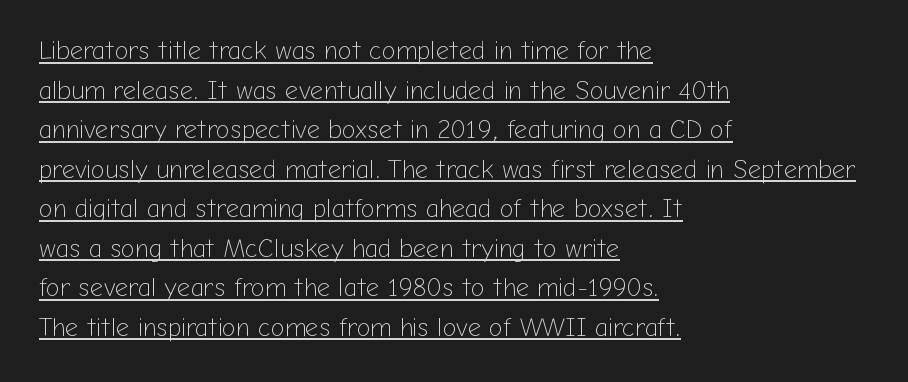
Q: Is the text bold? A: No.
Q: Is the text italic (slanted)? A: No, it is upright.
Q: Is the text underlined? A: Yes.
Q: How is the paragraph aligned? A: Left-aligned.
Q: Is the spacing between letters normal or unusually wide? A: Normal.
Q: Is the spacing between lines tight, normal or loose? A: Normal.
